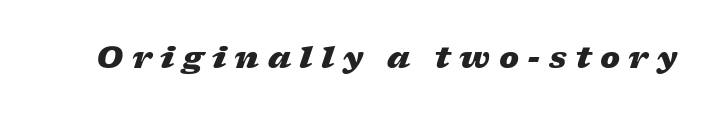
{"italic": "yes", "lean": "right", "slant_degrees": 17, "bold": "yes", "weight": "heavy", "width": "wide", "stroke_contrast": "low", "x_height": "medium", "monospaced": "no", "underline": "no", "letter_spacing": "wide", "letter_spacing_em": 0.28, "glyph_px": 30}
